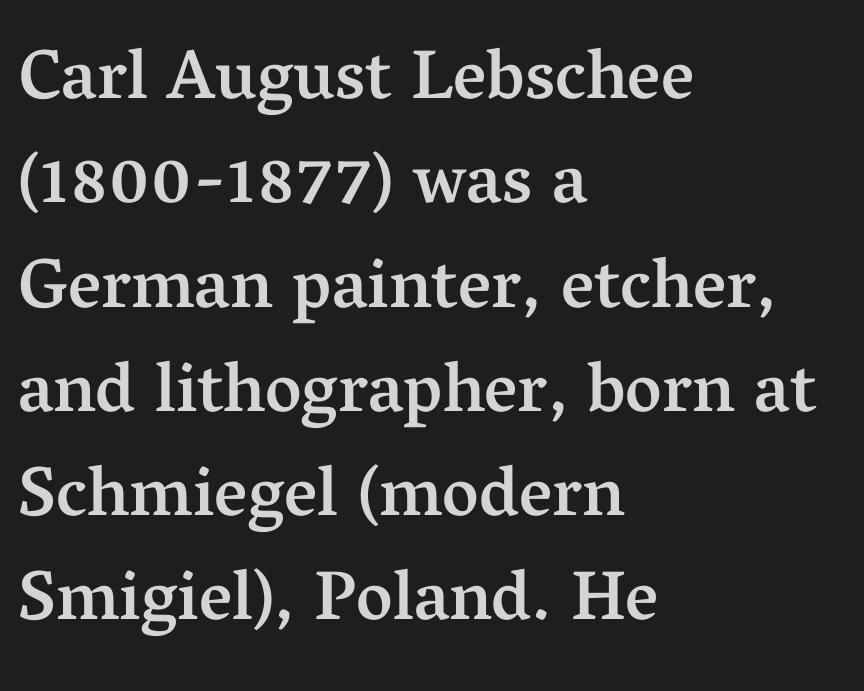
The image shows 70 px semibold serif type, upright; set left-aligned, normal line spacing (1.49x), normal letter spacing, not underlined; medium stroke contrast and a medium x-height.
